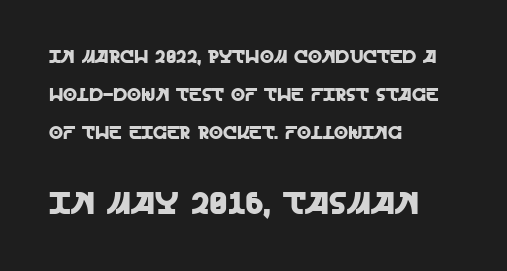
{"serif": "no", "italic": "no", "width": "normal", "x_height": "large", "monospaced": "no", "underline": "no", "align": "left", "line_spacing": "loose", "line_spacing_ratio": 2.12, "letter_spacing": "normal", "letter_spacing_em": 0.0, "larger_block": "second", "size_ratio": 1.78, "glyph_px": 32}
